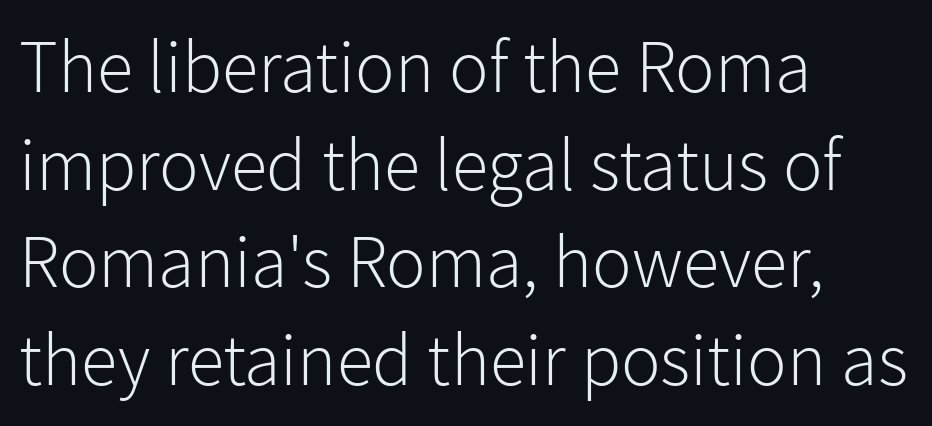
Q: Is the text bold? A: No.
Q: Is the text italic (slanted)? A: No, it is upright.
Q: Is the typeface a serif or a sans-serif typeface? A: Sans-serif.
Q: Is the text underlined? A: No.
Q: How is the paragraph aligned? A: Left-aligned.
Q: Is the spacing between letters normal or unusually wide? A: Normal.
Q: Is the spacing between lines tight, normal or loose? A: Normal.
Q: Width (condensed, normal, or wide)? A: Normal.
Q: Stroke contrast? A: Low.
Q: x-height? A: Medium.
Q: Monospaced? A: No.
